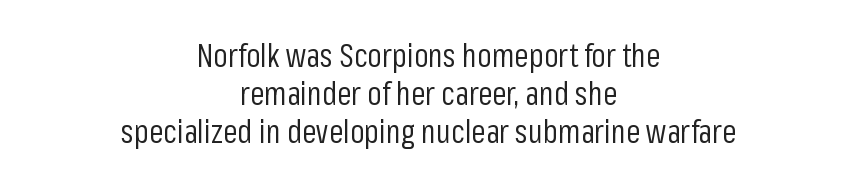
{"serif": "no", "italic": "no", "bold": "no", "weight": "regular", "width": "condensed", "stroke_contrast": "low", "x_height": "medium", "monospaced": "no", "underline": "no", "align": "center", "line_spacing_ratio": 1.19, "letter_spacing": "normal", "letter_spacing_em": 0.0, "glyph_px": 32}
